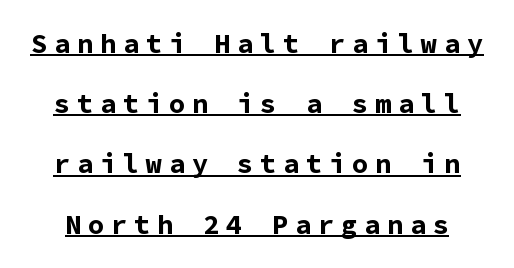
Between one letter and the next there's a generous, obvious gap. In terms of posture, this sample is upright. The passage shown stacks its lines with a broad gap. Chunky letters — that's bold for sure. What decoration does the sample have? An underline.
